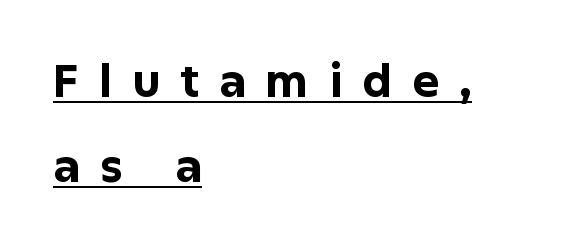
Does the leading feel generous? Absolutely, it's lavish. The paragraph shown leans on its left margin. Note the varied advance widths — an 'i' is clearly narrower than an 'm'. The horizontal fit of the characters is loose and conspicuously gappy. Set as a true bold cut, around the 700 mark. Underlining? Definitely there.
